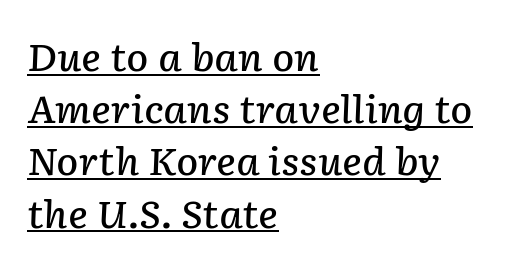
The image shows 37 px semibold type, italic (leaning right); set left-aligned, normal line spacing (1.41x), normal letter spacing, underlined; low stroke contrast and a medium x-height.
